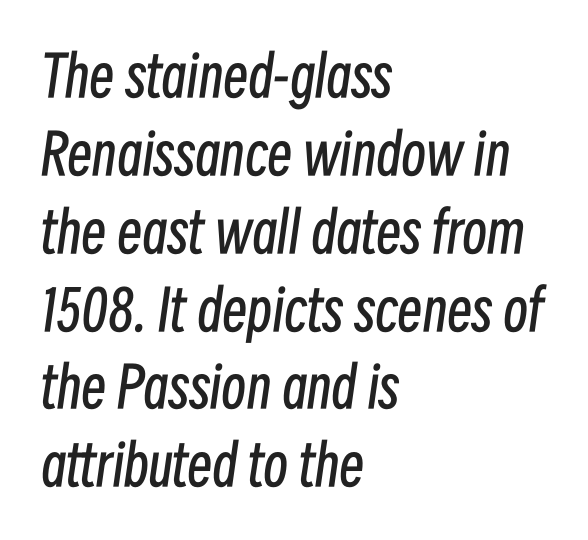
The typesetter chose a ragged-right arrangement here. Characters follow at the spacing the type designer built in. You can tell it's italic because the verticals aren't actually vertical. Horizontal bands of white between lines are of average thickness. Proportional: the letters do not fall into vertical columns. No extra ink here — the face is not bold.
